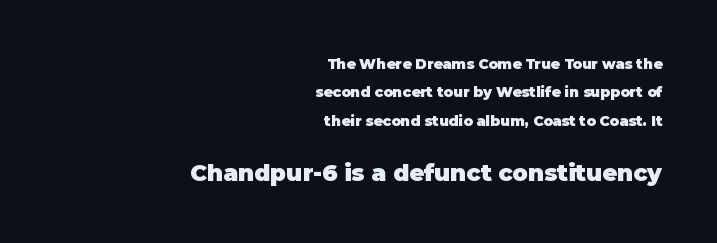
{"italic": "no", "bold": "yes", "underline": "no", "align": "right", "line_spacing": "loose", "line_spacing_ratio": 2.02, "letter_spacing": "normal", "letter_spacing_em": 0.0, "larger_block": "second", "size_ratio": 1.64, "glyph_px": 23}
